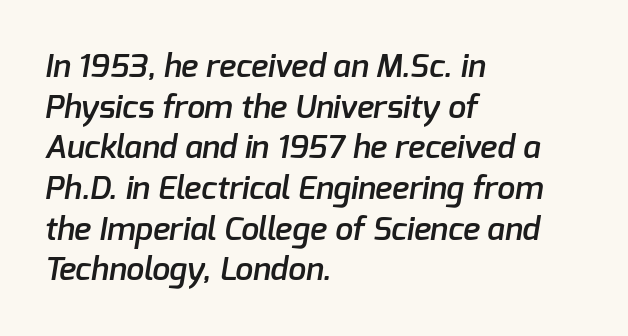
The image shows 32 px semibold sans-serif type; set left-aligned, normal line spacing (1.27x), normal letter spacing, not underlined; low stroke contrast and a medium x-height.
